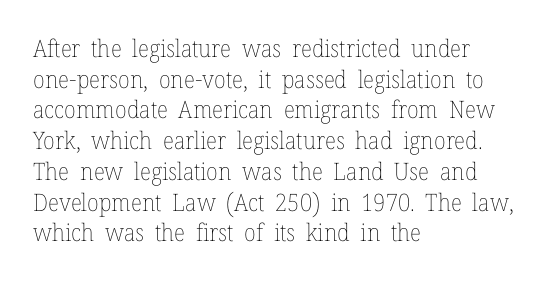
The image shows 24 px text type, upright; set left-aligned, normal line spacing (1.28x), normal letter spacing, not underlined.
